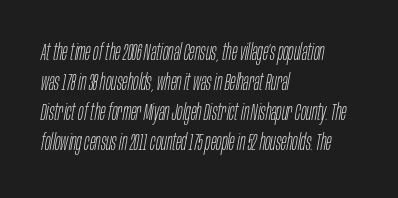
{"italic": "yes", "lean": "right", "slant_degrees": 10, "bold": "no", "underline": "no", "align": "left", "line_spacing": "normal", "line_spacing_ratio": 1.31, "letter_spacing": "normal", "letter_spacing_em": 0.0, "glyph_px": 23}
